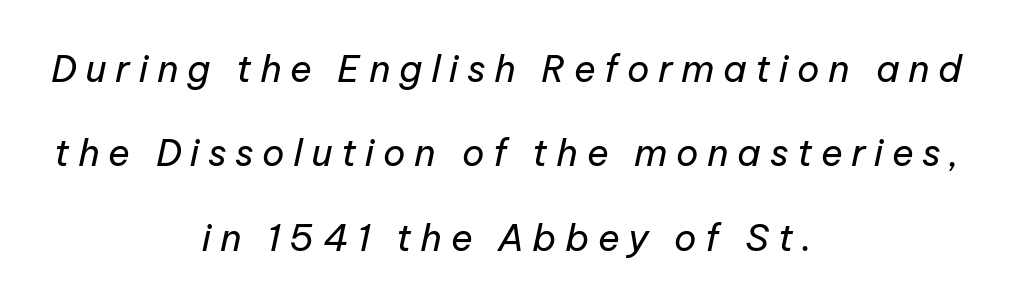
Caption: face not bold, strokes unweighted. This sample has the flowing, uneven cadence of proportional lettering. The setting favours the middle, as headings and verse often do. This is oblique type, the kind used for emphasis or titles. Compared with typical paragraphs, the rows here are farther apart. Letters rest on an invisible, unmarked baseline.
